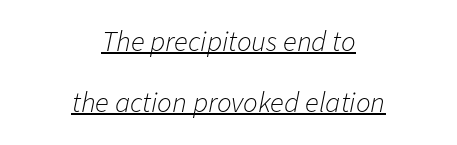
{"italic": "yes", "lean": "right", "slant_degrees": 11, "bold": "no", "weight": "light", "width": "normal", "stroke_contrast": "low", "x_height": "medium", "monospaced": "no", "underline": "yes", "align": "center", "line_spacing": "loose", "line_spacing_ratio": 2.09, "letter_spacing": "normal", "letter_spacing_em": 0.0, "glyph_px": 29}
